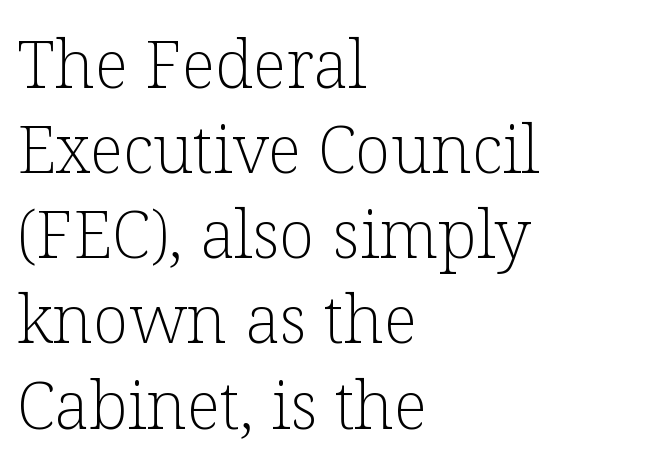
{"serif": "yes", "italic": "no", "bold": "no", "weight": "light", "width": "normal", "stroke_contrast": "low", "x_height": "medium", "monospaced": "no", "underline": "no", "align": "left", "line_spacing": "normal", "line_spacing_ratio": 1.29, "letter_spacing": "normal", "letter_spacing_em": 0.0, "glyph_px": 66}
